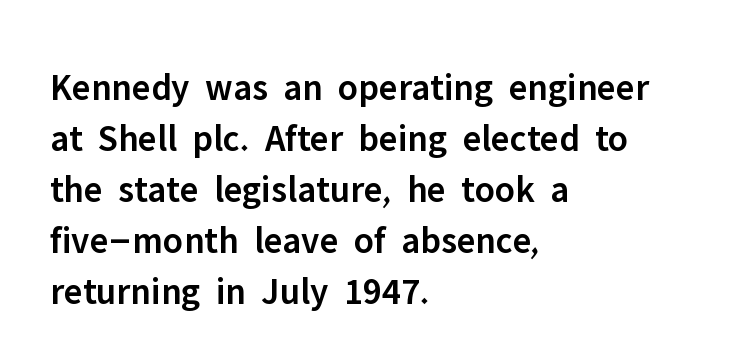
The image shows 38 px semibold sans-serif type, upright; set left-aligned, normal line spacing (1.34x), normal letter spacing, not underlined; low stroke contrast and a medium x-height.
